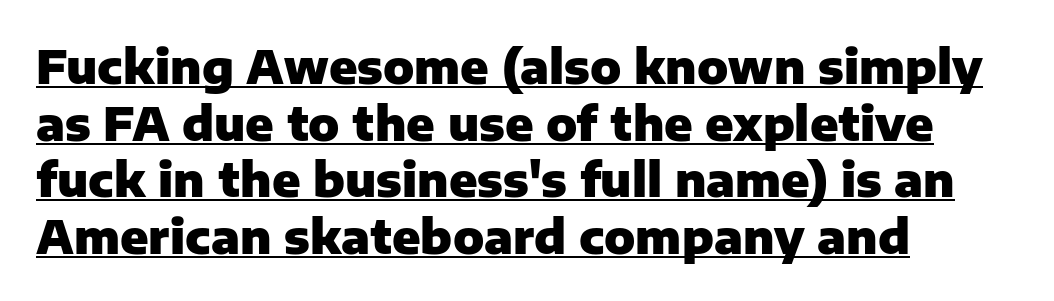
{"serif": "no", "italic": "no", "bold": "yes", "weight": "heavy", "width": "normal", "stroke_contrast": "low", "x_height": "medium", "monospaced": "no", "underline": "yes", "align": "left", "line_spacing_ratio": 1.23, "letter_spacing": "normal", "letter_spacing_em": 0.0, "glyph_px": 46}
